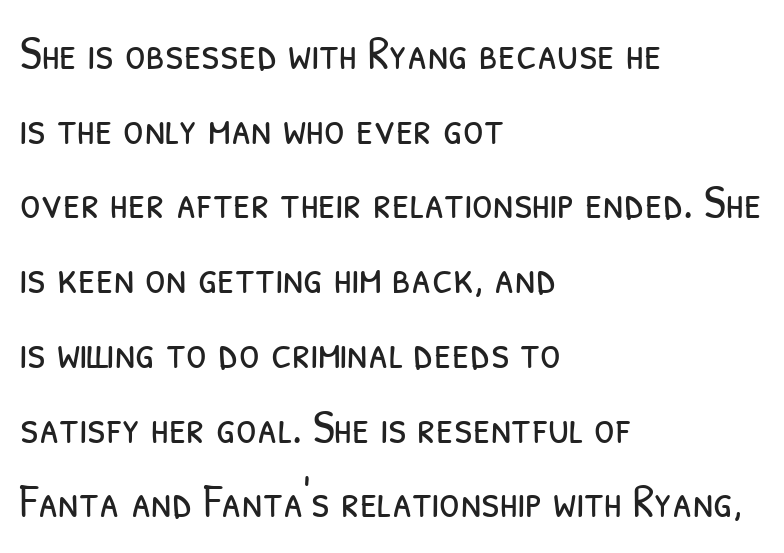
Q: Is the text bold? A: No.
Q: Is the typeface a serif or a sans-serif typeface? A: Sans-serif.
Q: Is the text underlined? A: No.
Q: How is the paragraph aligned? A: Left-aligned.
Q: Is the spacing between letters normal or unusually wide? A: Normal.
Q: Is the spacing between lines tight, normal or loose? A: Normal.
Q: Width (condensed, normal, or wide)? A: Condensed.
Q: Stroke contrast? A: Low.
Q: x-height? A: Medium.
Q: Monospaced? A: No.
